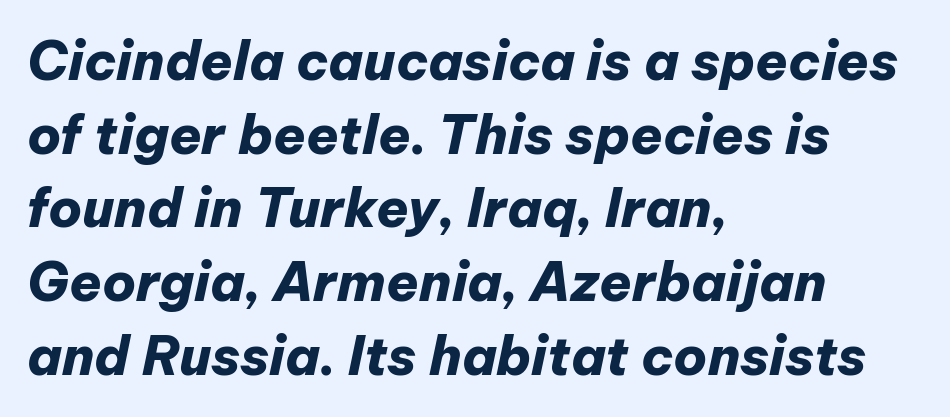
The image shows 53 px heavy type, italic (leaning right); set left-aligned, normal line spacing (1.39x), normal letter spacing, not underlined; low stroke contrast and a medium x-height.
